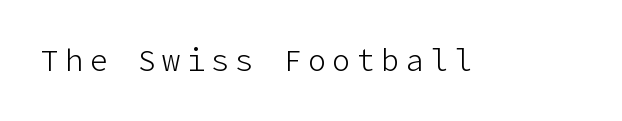
Check under the words: just untouched page. Is there any slant? The stems are plumb. The passage shown is typeset with a sans-serif family. Spacing between characters has been opened up far beyond the box default.
